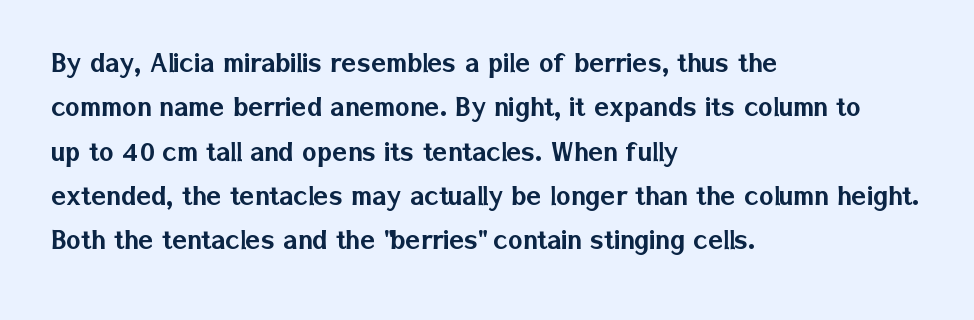
Is the letter spacing exaggerated? No — it looks like the ordinary default. The glyphs are unaccompanied by any horizontal stroke below them. Characters remain perfectly vertical along every line. How would I describe the line gaps? Plain and ordinary.
